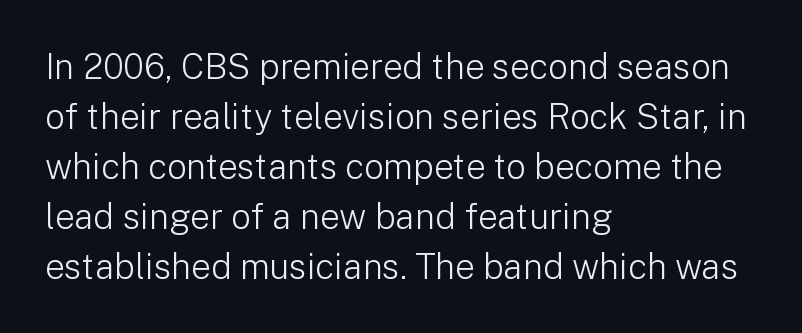
{"serif": "no", "italic": "no", "bold": "no", "weight": "light", "width": "normal", "stroke_contrast": "low", "x_height": "medium", "monospaced": "no", "underline": "no", "align": "left", "line_spacing": "normal", "line_spacing_ratio": 1.43, "letter_spacing": "normal", "letter_spacing_em": 0.0, "glyph_px": 35}
